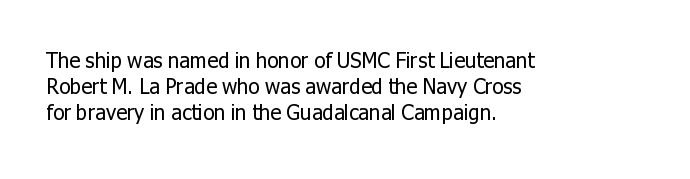
{"italic": "no", "bold": "no", "underline": "no", "align": "left", "line_spacing_ratio": 1.24, "letter_spacing": "normal", "letter_spacing_em": 0.0, "glyph_px": 21}
